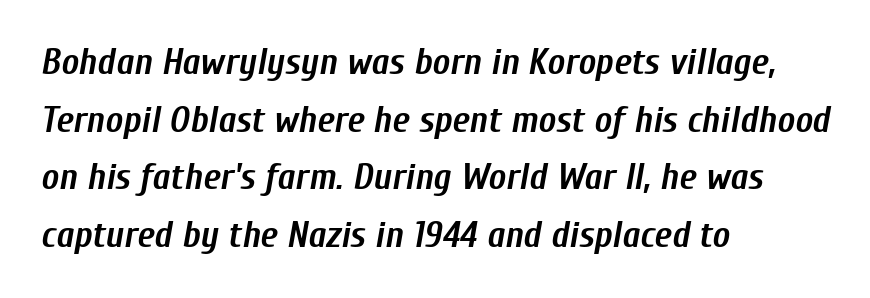
{"italic": "yes", "lean": "right", "slant_degrees": 10, "bold": "yes", "weight": "semibold", "width": "condensed", "stroke_contrast": "low", "x_height": "medium", "monospaced": "no", "underline": "no", "align": "left", "line_spacing": "normal", "line_spacing_ratio": 1.56, "letter_spacing": "normal", "letter_spacing_em": 0.0, "glyph_px": 37}
